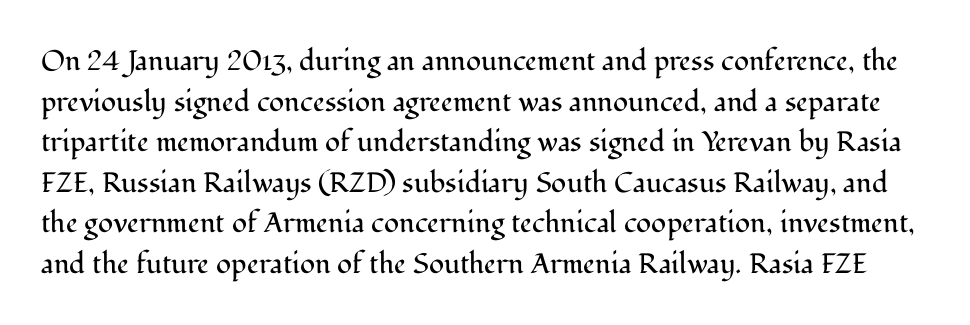
{"serif": "yes", "italic": "no", "bold": "no", "weight": "regular", "width": "normal", "stroke_contrast": "medium", "x_height": "medium", "monospaced": "no", "underline": "no", "line_spacing": "normal", "line_spacing_ratio": 1.45, "letter_spacing": "normal", "letter_spacing_em": 0.0, "glyph_px": 28}
